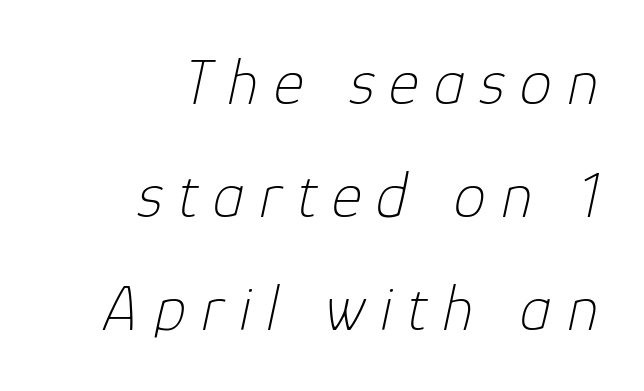
The image shows 65 px thin type, italic (leaning right); set right-aligned, line spacing 1.74x, unusually wide letter spacing (+0.23 em), not underlined; low stroke contrast and a medium x-height.
